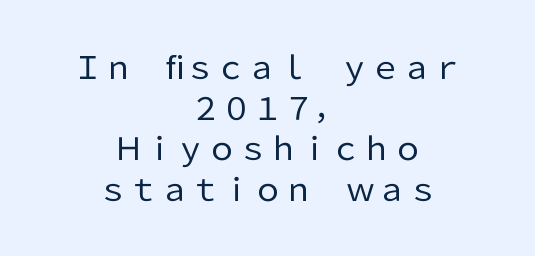
Q: Is the text bold? A: No.
Q: Is the text italic (slanted)? A: No, it is upright.
Q: Is the typeface a serif or a sans-serif typeface? A: Sans-serif.
Q: Is the text underlined? A: No.
Q: How is the paragraph aligned? A: Centered.
Q: Is the spacing between letters normal or unusually wide? A: Normal.
Q: Is the spacing between lines tight, normal or loose? A: Normal.
Q: Width (condensed, normal, or wide)? A: Normal.
Q: Stroke contrast? A: Low.
Q: x-height? A: Medium.
Q: Monospaced? A: No.
